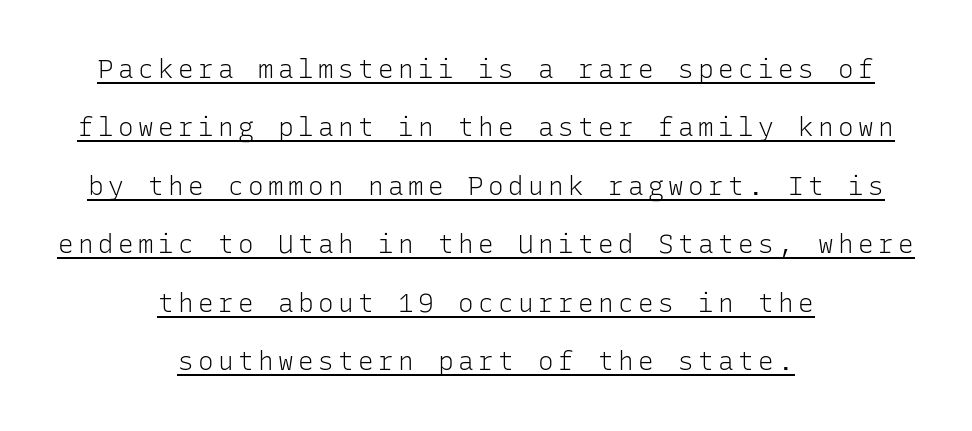
A student would call this center alignment; a typographer would say set centered. Stems here are at most as thick as an everyday book face. Posture: vertical. Loosely led — the rows are spread out. Caption: lettering with a line underneath.
